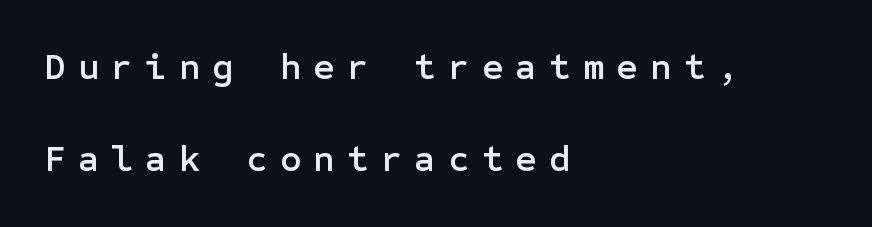
{"serif": "no", "italic": "no", "width": "normal", "stroke_contrast": "low", "x_height": "medium", "underline": "no", "align": "left", "line_spacing": "loose", "line_spacing_ratio": 2.49, "letter_spacing": "wide", "letter_spacing_em": 0.33, "glyph_px": 37}
